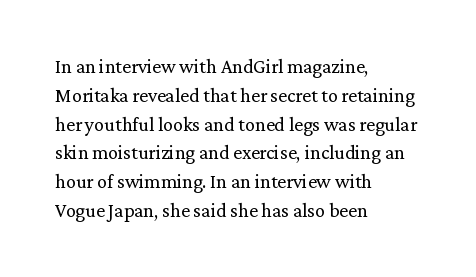
Q: Is the text bold? A: No.
Q: Is the text italic (slanted)? A: No, it is upright.
Q: Is the text underlined? A: No.
Q: How is the paragraph aligned? A: Left-aligned.
Q: Is the spacing between letters normal or unusually wide? A: Normal.
Q: Is the spacing between lines tight, normal or loose? A: Normal.
